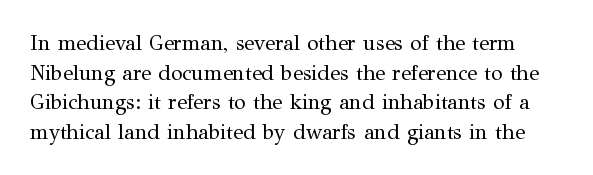
The image shows 21 px text type, upright; set normal line spacing (1.41x), normal letter spacing, not underlined.
